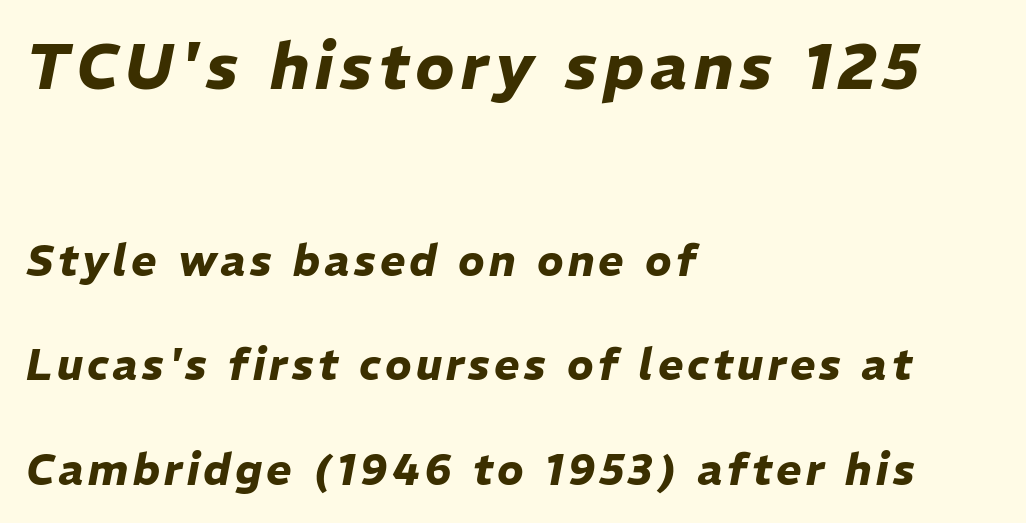
Q: Is the text bold? A: Yes.
Q: Is the text italic (slanted)? A: Yes, it leans right by about 11 degrees.
Q: Is the text underlined? A: No.
Q: How is the paragraph aligned? A: Left-aligned.
Q: Is the spacing between lines tight, normal or loose? A: Loose.
Q: Which block of text is set in a larger size, the first (top) or the second (bottom)? A: The first (top) one.
Q: Width (condensed, normal, or wide)? A: Normal.
Q: Stroke contrast? A: Low.
Q: x-height? A: Medium.
Q: Monospaced? A: No.
